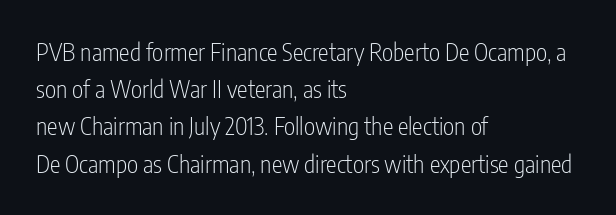
Q: Is the text bold? A: No.
Q: Is the text italic (slanted)? A: No, it is upright.
Q: Is the text underlined? A: No.
Q: How is the paragraph aligned? A: Left-aligned.
Q: Is the spacing between letters normal or unusually wide? A: Normal.
Q: Is the spacing between lines tight, normal or loose? A: Normal.
